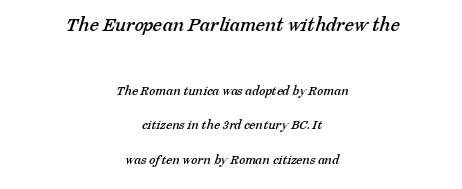
What's the leading like? Stretched, with rows far apart. In CSS terms this would be text-align: center. Size hierarchy here favors the leading block over the trailing one. The rendering keeps characters at their native spacing. Check under the words: just untouched page.
